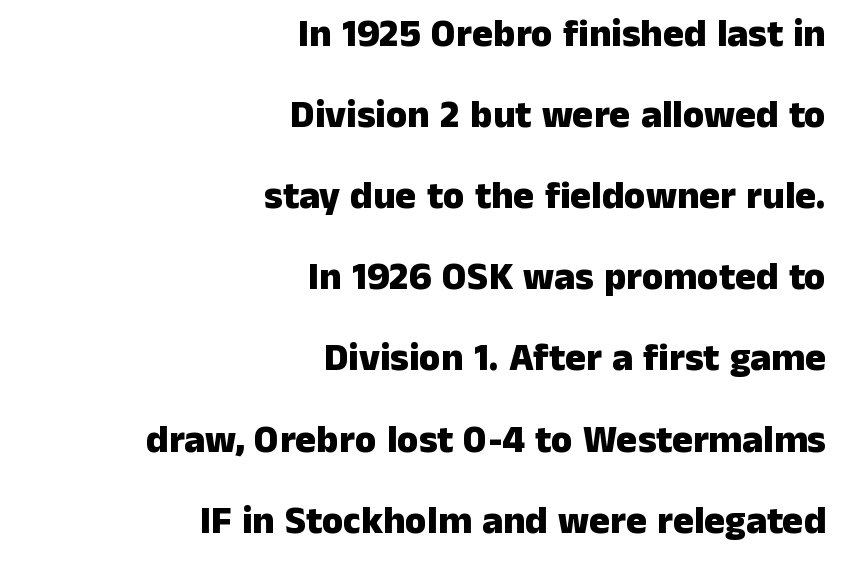
Tall strokes in this sample are plumb rather than angled. The letters sit at their default tracking, neither squeezed nor spread. Unlike a traditional serif, this face leaves its strokes unadorned. Leading is clearly above the norm, producing a sparse column. Each letter keeps its own natural width here, so spacing adapts to shape. Typesetter's note: full bold, strokes at maximum text heaviness.
